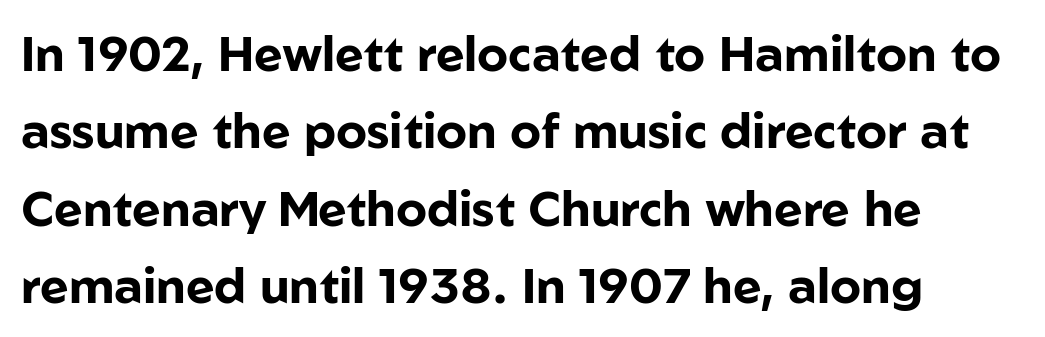
Q: Is the text bold? A: Yes.
Q: Is the text italic (slanted)? A: No, it is upright.
Q: Is the typeface a serif or a sans-serif typeface? A: Sans-serif.
Q: Is the text underlined? A: No.
Q: How is the paragraph aligned? A: Left-aligned.
Q: Is the spacing between letters normal or unusually wide? A: Normal.
Q: Is the spacing between lines tight, normal or loose? A: Normal.
Q: Width (condensed, normal, or wide)? A: Normal.
Q: Stroke contrast? A: Low.
Q: x-height? A: Medium.
Q: Monospaced? A: No.
